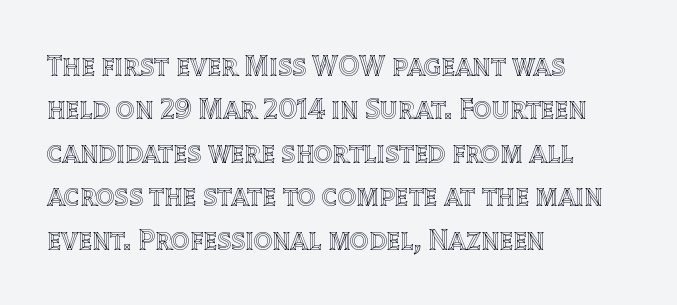
The image shows 29 px text type, upright; set left-aligned, normal line spacing (1.5x), normal letter spacing, not underlined; a large x-height.
